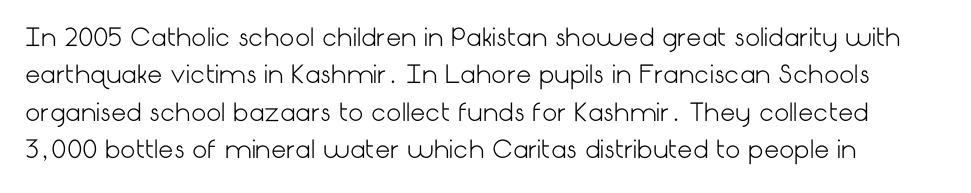
Q: Is the text bold? A: No.
Q: Is the text italic (slanted)? A: No, it is upright.
Q: Is the text underlined? A: No.
Q: Is the spacing between letters normal or unusually wide? A: Normal.
Q: Is the spacing between lines tight, normal or loose? A: Normal.
